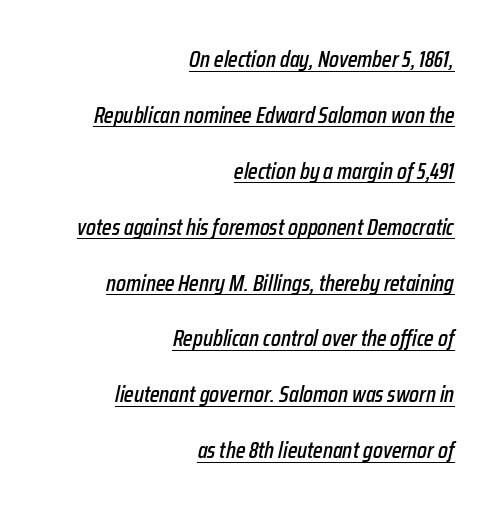
How are the letters spaced? Ordinarily, with no added tracking. A student would call this right alignment; a typographer would say flush right, rag left. Notice how the stems are inclined rather than vertical — that's the hallmark of italics. You can see a thin bar hugging the bottom of the glyphs. Summary of vertical rhythm: relaxed, with wide interline spacing.
